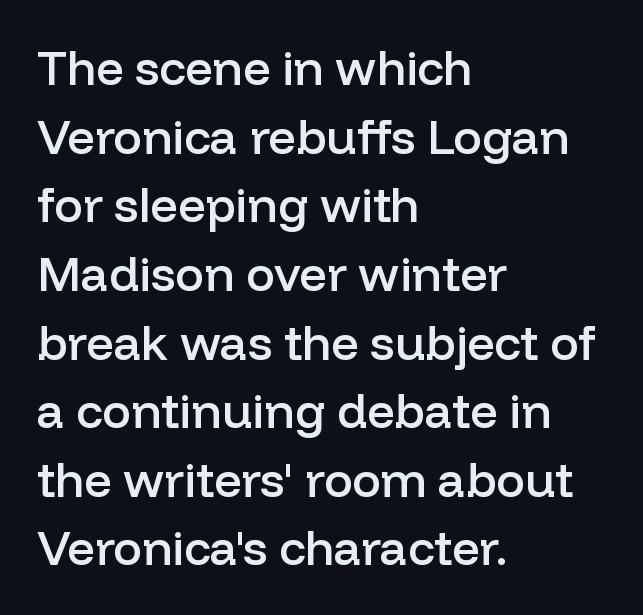
{"serif": "no", "italic": "no", "bold": "semi", "weight": "semibold", "width": "normal", "stroke_contrast": "low", "x_height": "medium", "monospaced": "no", "underline": "no", "align": "left", "line_spacing": "normal", "line_spacing_ratio": 1.43, "letter_spacing": "normal", "letter_spacing_em": 0.0, "glyph_px": 48}
